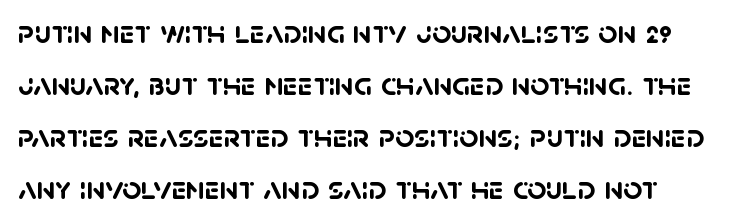
Q: Is the text bold? A: Yes.
Q: Is the typeface a serif or a sans-serif typeface? A: Sans-serif.
Q: Is the text underlined? A: No.
Q: How is the paragraph aligned? A: Left-aligned.
Q: Is the spacing between letters normal or unusually wide? A: Normal.
Q: Is the spacing between lines tight, normal or loose? A: Normal.
Q: Width (condensed, normal, or wide)? A: Normal.
Q: Stroke contrast? A: Low.
Q: x-height? A: Large.
Q: Monospaced? A: No.
